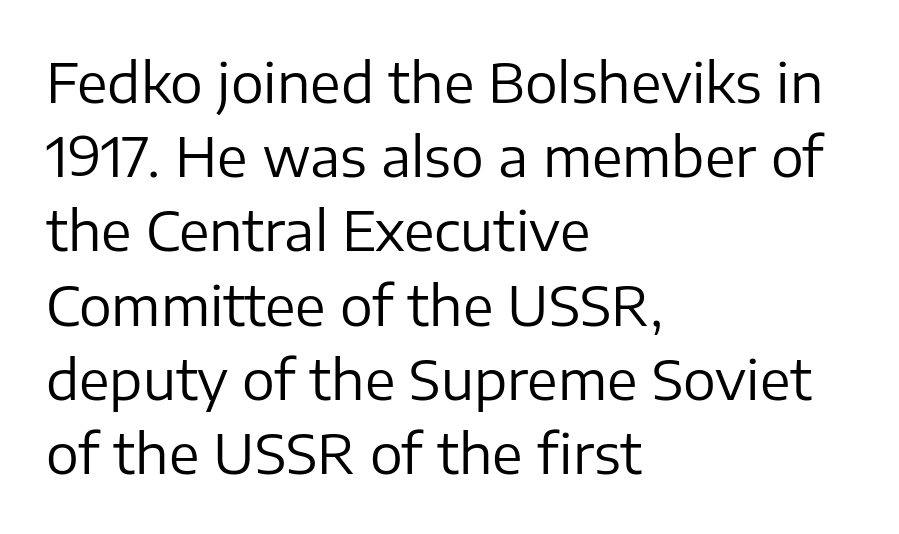
Q: Is the text bold? A: No.
Q: Is the text italic (slanted)? A: No, it is upright.
Q: Is the typeface a serif or a sans-serif typeface? A: Sans-serif.
Q: Is the text underlined? A: No.
Q: How is the paragraph aligned? A: Left-aligned.
Q: Is the spacing between letters normal or unusually wide? A: Normal.
Q: Is the spacing between lines tight, normal or loose? A: Normal.
Q: Width (condensed, normal, or wide)? A: Normal.
Q: Stroke contrast? A: Low.
Q: x-height? A: Medium.
Q: Monospaced? A: No.
